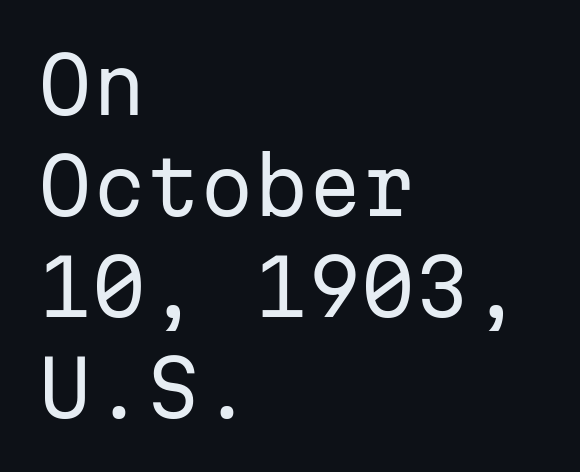
{"serif": "no", "italic": "no", "bold": "no", "weight": "regular", "width": "normal", "stroke_contrast": "low", "x_height": "medium", "monospaced": "yes", "underline": "no", "align": "left", "line_spacing": "normal", "line_spacing_ratio": 1.31, "letter_spacing": "normal", "letter_spacing_em": 0.0, "glyph_px": 77}
